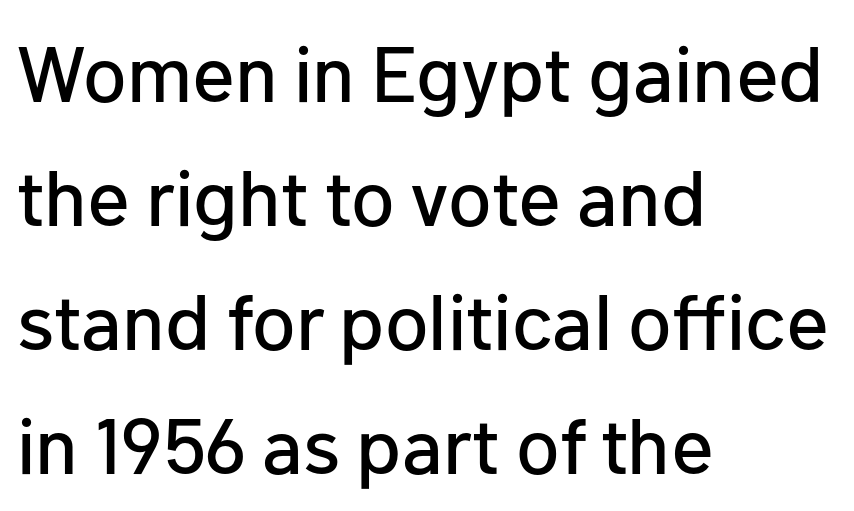
{"serif": "no", "italic": "no", "width": "normal", "stroke_contrast": "low", "x_height": "medium", "monospaced": "no", "underline": "no", "align": "left", "line_spacing": "normal", "line_spacing_ratio": 1.57, "letter_spacing": "normal", "letter_spacing_em": 0.0, "glyph_px": 79}
